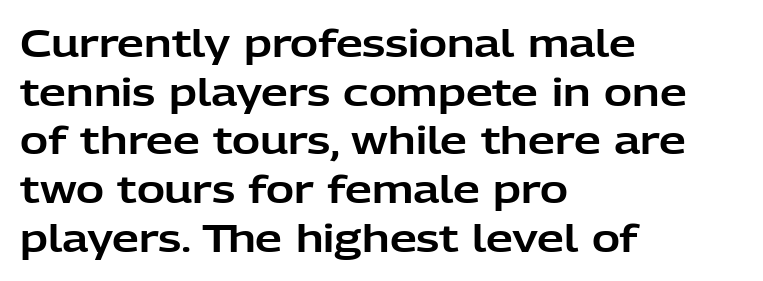
Q: Is the text italic (slanted)? A: No, it is upright.
Q: Is the typeface a serif or a sans-serif typeface? A: Sans-serif.
Q: Is the text underlined? A: No.
Q: How is the paragraph aligned? A: Left-aligned.
Q: Is the spacing between letters normal or unusually wide? A: Normal.
Q: Is the spacing between lines tight, normal or loose? A: Normal.
Q: Width (condensed, normal, or wide)? A: Normal.
Q: Stroke contrast? A: Low.
Q: x-height? A: Medium.
Q: Monospaced? A: No.
